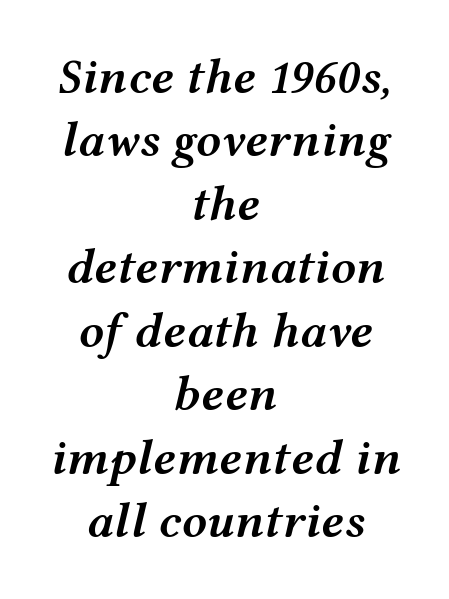
The image shows 50 px semibold, wide type, italic (leaning right); set centered, normal line spacing (1.27x), normal letter spacing, not underlined; medium stroke contrast and a medium x-height.
